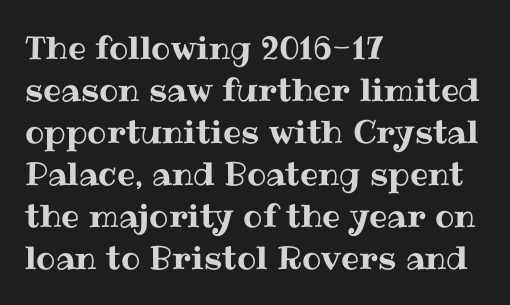
{"italic": "no", "width": "normal", "stroke_contrast": "medium", "x_height": "medium", "monospaced": "no", "underline": "no", "align": "left", "line_spacing": "normal", "line_spacing_ratio": 1.31, "letter_spacing": "normal", "letter_spacing_em": 0.0, "glyph_px": 32}
